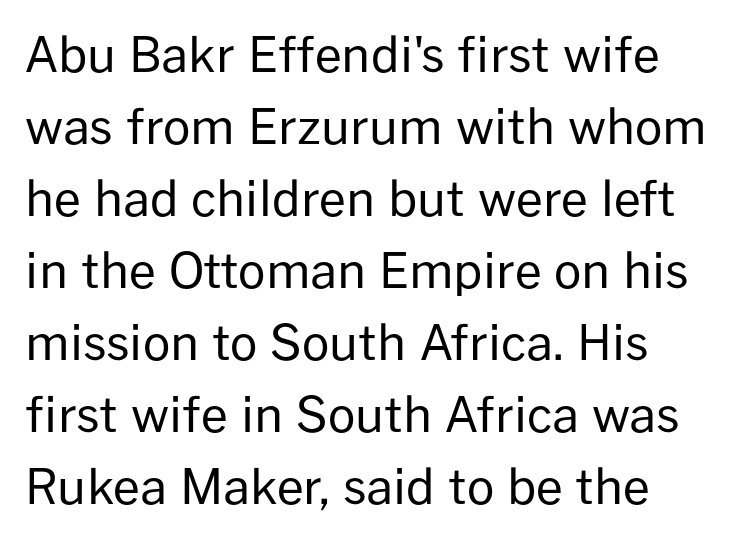
The image shows 48 px regular-weight sans-serif type, upright; set normal line spacing (1.5x), normal letter spacing, not underlined; low stroke contrast and a medium x-height.
